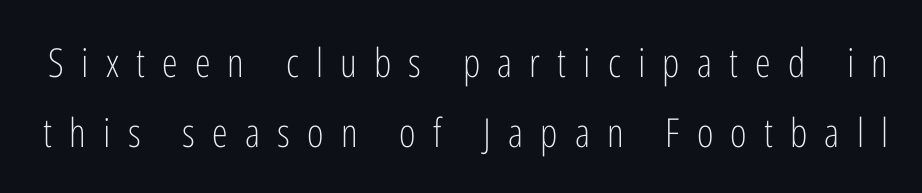
Are there feet on the stems? There aren't — it's a sans. The strip under each line holds only bare page. The face used here is rendered with a markedly widened letterfit. Posture: straight, roman, zero tilt. These lines are rendered in a variable-pitch font.
